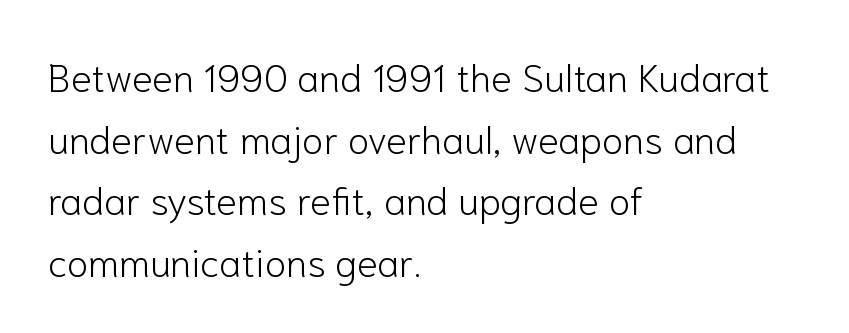
The image shows 39 px light sans-serif type, upright; set left-aligned, normal line spacing (1.58x), normal letter spacing, not underlined; low stroke contrast and a medium x-height.
